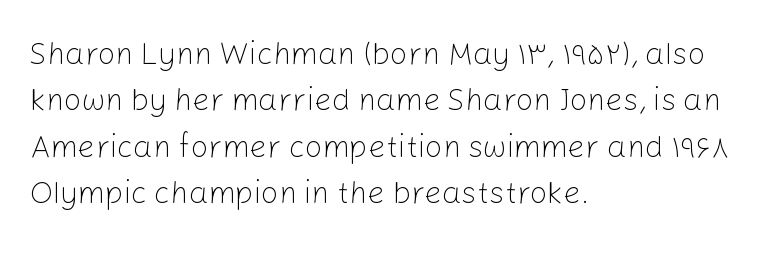
{"serif": "no", "italic": "no", "bold": "no", "weight": "light", "width": "normal", "stroke_contrast": "low", "x_height": "medium", "monospaced": "no", "underline": "no", "align": "left", "line_spacing": "normal", "line_spacing_ratio": 1.5, "letter_spacing": "normal", "letter_spacing_em": 0.0, "glyph_px": 31}
